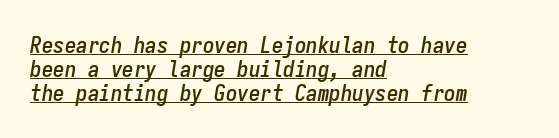
Emphasis is given by a line drawn under the lettering. Tracking here is standard; glyphs follow each other at the usual distance. The rendering uses a small line-height, squeezing the rows. Italic: yes, the glyphs are oblique. This rendering uses left alignment, leaving the right contour irregular.
